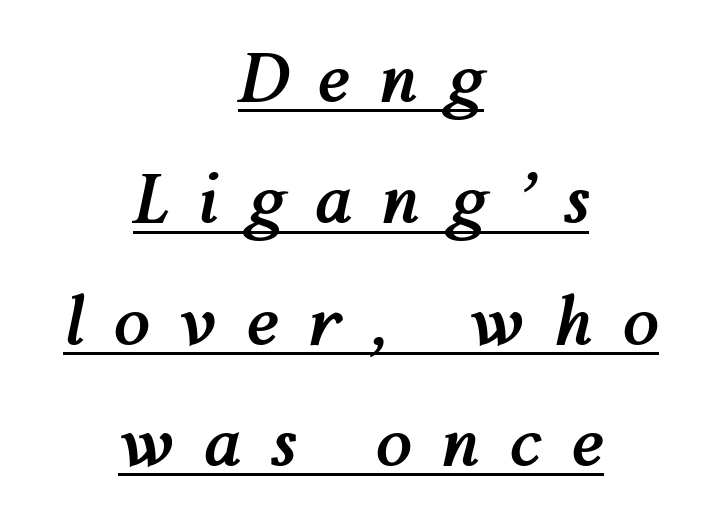
Q: Is the text bold? A: Yes.
Q: Is the text italic (slanted)? A: Yes, it leans right by about 12 degrees.
Q: Is the text underlined? A: Yes.
Q: How is the paragraph aligned? A: Centered.
Q: Is the spacing between letters normal or unusually wide? A: Unusually wide.
Q: Width (condensed, normal, or wide)? A: Normal.
Q: Stroke contrast? A: Medium.
Q: x-height? A: Medium.
Q: Monospaced? A: No.
